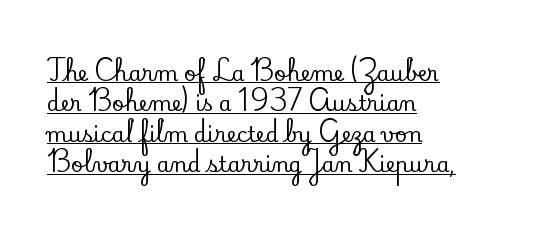
{"italic": "no", "underline": "yes", "align": "left", "line_spacing": "normal", "line_spacing_ratio": 1.45, "letter_spacing": "normal", "letter_spacing_em": 0.0, "glyph_px": 21}
